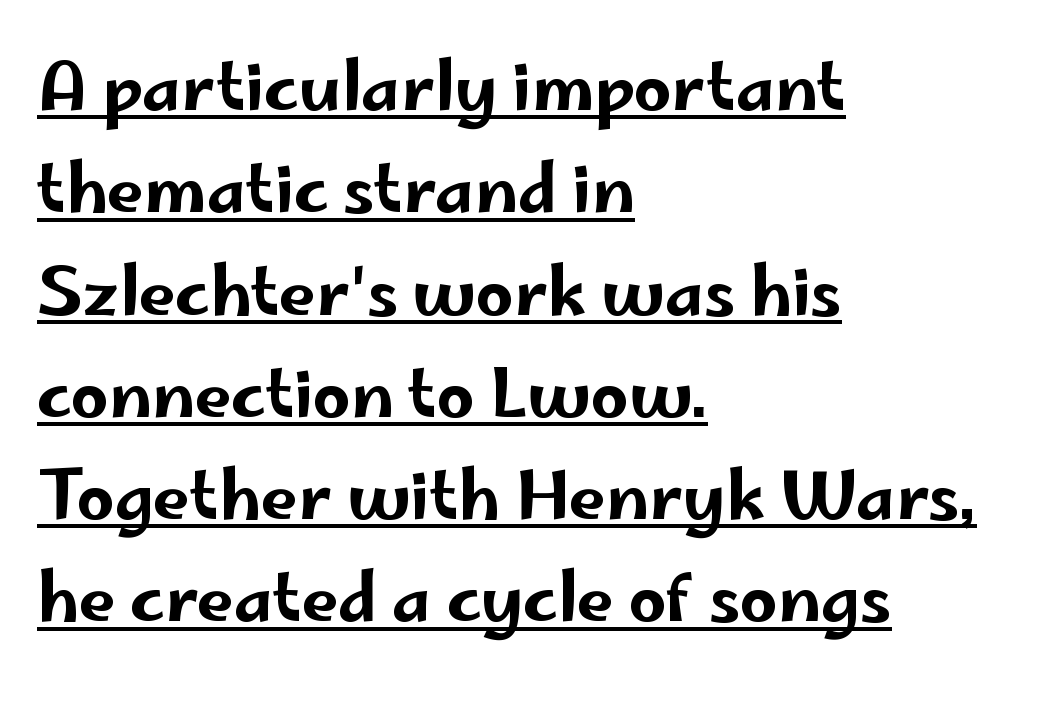
{"serif": "no", "italic": "no", "width": "wide", "stroke_contrast": "low", "x_height": "small", "monospaced": "no", "underline": "yes", "align": "left", "line_spacing": "normal", "line_spacing_ratio": 1.55, "letter_spacing": "normal", "letter_spacing_em": 0.0, "glyph_px": 66}
